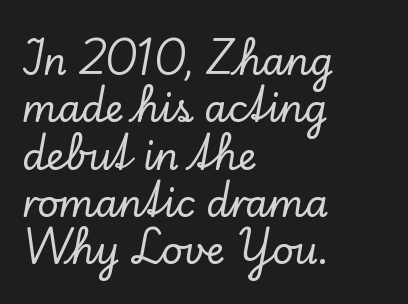
Q: Is the text italic (slanted)? A: Yes.
Q: Is the typeface a serif or a sans-serif typeface? A: Serif.
Q: Is the text underlined? A: No.
Q: How is the paragraph aligned? A: Left-aligned.
Q: Is the spacing between letters normal or unusually wide? A: Normal.
Q: Is the spacing between lines tight, normal or loose? A: Normal.
Q: Width (condensed, normal, or wide)? A: Normal.
Q: Stroke contrast? A: Low.
Q: x-height? A: Small.
Q: Monospaced? A: No.
